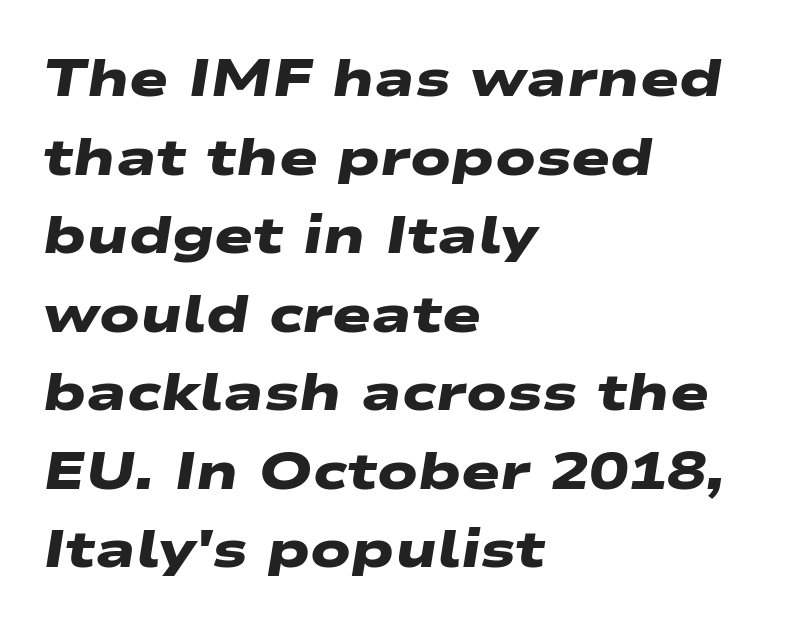
The image shows 52 px heavy, wide sans-serif type; set left-aligned, normal line spacing (1.51x), normal letter spacing, not underlined; low stroke contrast and a medium x-height.
